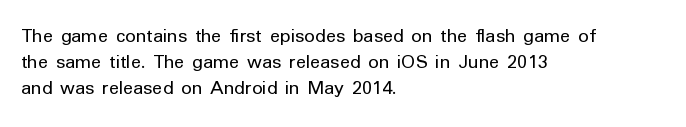
Q: Is the text bold? A: No.
Q: Is the text italic (slanted)? A: No, it is upright.
Q: Is the text underlined? A: No.
Q: How is the paragraph aligned? A: Left-aligned.
Q: Is the spacing between letters normal or unusually wide? A: Normal.
Q: Is the spacing between lines tight, normal or loose? A: Normal.
